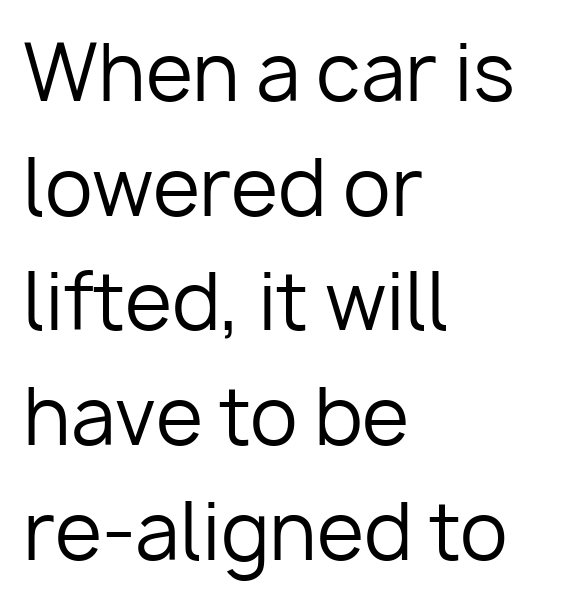
Q: Is the text bold? A: No.
Q: Is the text italic (slanted)? A: No, it is upright.
Q: Is the typeface a serif or a sans-serif typeface? A: Sans-serif.
Q: Is the text underlined? A: No.
Q: How is the paragraph aligned? A: Left-aligned.
Q: Is the spacing between letters normal or unusually wide? A: Normal.
Q: Is the spacing between lines tight, normal or loose? A: Normal.
Q: Width (condensed, normal, or wide)? A: Normal.
Q: Stroke contrast? A: Low.
Q: x-height? A: Medium.
Q: Monospaced? A: No.
